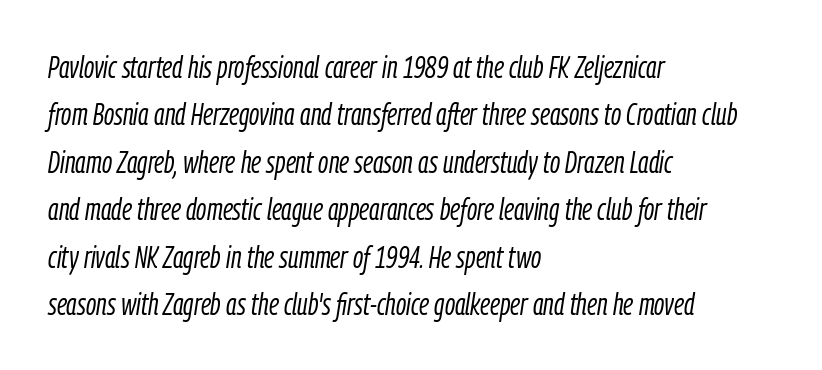
Q: Is the text bold? A: No.
Q: Is the text italic (slanted)? A: Yes, it leans right by about 9 degrees.
Q: Is the text underlined? A: No.
Q: How is the paragraph aligned? A: Left-aligned.
Q: Is the spacing between letters normal or unusually wide? A: Normal.
Q: Is the spacing between lines tight, normal or loose? A: Normal.
Q: Width (condensed, normal, or wide)? A: Condensed.
Q: Stroke contrast? A: Low.
Q: x-height? A: Medium.
Q: Monospaced? A: No.
